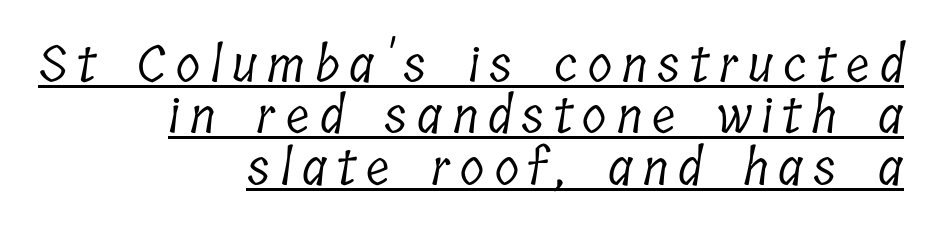
Q: Is the text bold? A: No.
Q: Is the typeface a serif or a sans-serif typeface? A: Serif.
Q: Is the text underlined? A: Yes.
Q: How is the paragraph aligned? A: Right-aligned.
Q: Is the spacing between letters normal or unusually wide? A: Unusually wide.
Q: Is the spacing between lines tight, normal or loose? A: Tight.
Q: Width (condensed, normal, or wide)? A: Condensed.
Q: Stroke contrast? A: Low.
Q: x-height? A: Medium.
Q: Monospaced? A: No.
